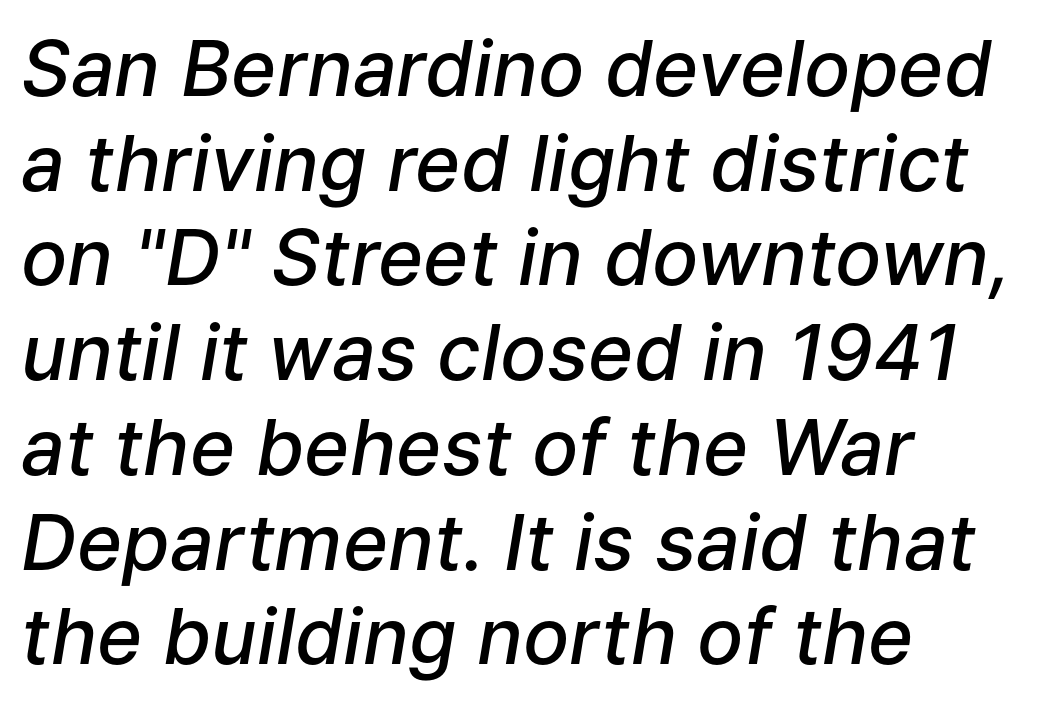
{"italic": "yes", "lean": "right", "slant_degrees": 9, "bold": "semi", "weight": "semibold", "width": "normal", "stroke_contrast": "low", "x_height": "medium", "monospaced": "no", "underline": "no", "align": "left", "line_spacing_ratio": 1.23, "letter_spacing": "normal", "letter_spacing_em": 0.0, "glyph_px": 77}
